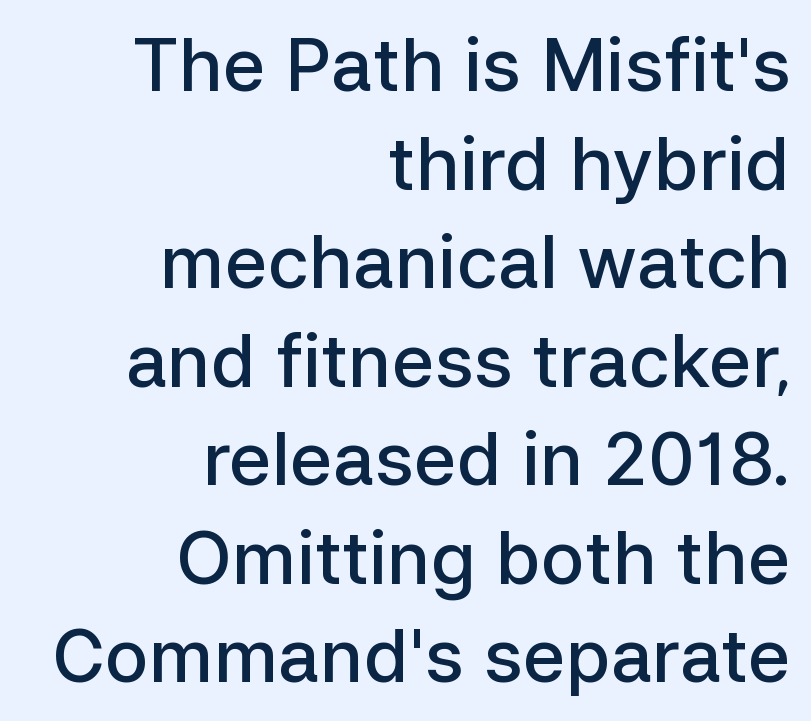
This rendering uses right alignment, leaving the left contour irregular. Varying glyph widths throughout — classic text-font behaviour. Quick note: interline space is typical. Does the type have serifs? No, each stem ends abruptly. Notice how the stems are strictly vertical — no italics here. The face used here is a semibold: visibly heavier than regular, lighter than bold.
